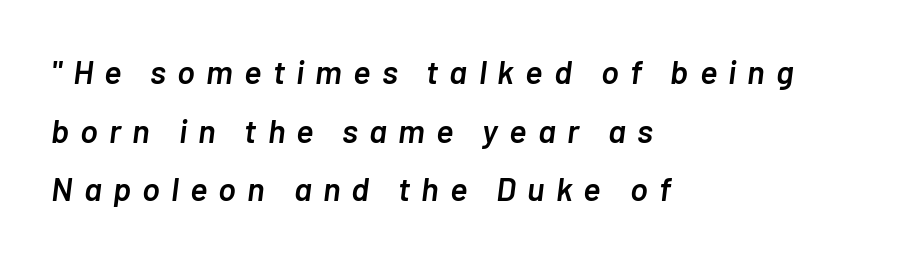
The line texture is sparse and dotted thanks to wide tracking. The strip under each line holds only bare page. Do the characters align in a grid? No, the font is proportional. On the weight axis this lands at semibold, roughly 600. The paragraph shown leans on its left margin. Does the lettering tilt? It does — this is italic.
